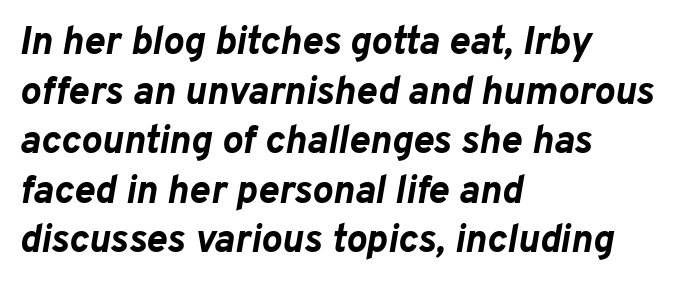
The zone under the glyphs is completely vacant. Does the leading feel generous? No, just average. Notice how the passage keeps a crisp vertical edge on the left only. Italic? Definitely — the glyphs are oblique. The passage shown is typed in a proportional face where columns would drift.
